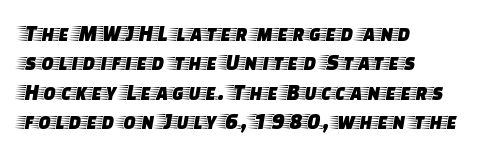
One-word summary of the alignment: left. The tracking reads as untouched default to a designer's eye. Each row of text sits above clean, open space. Does the leading feel generous? No, just average.
